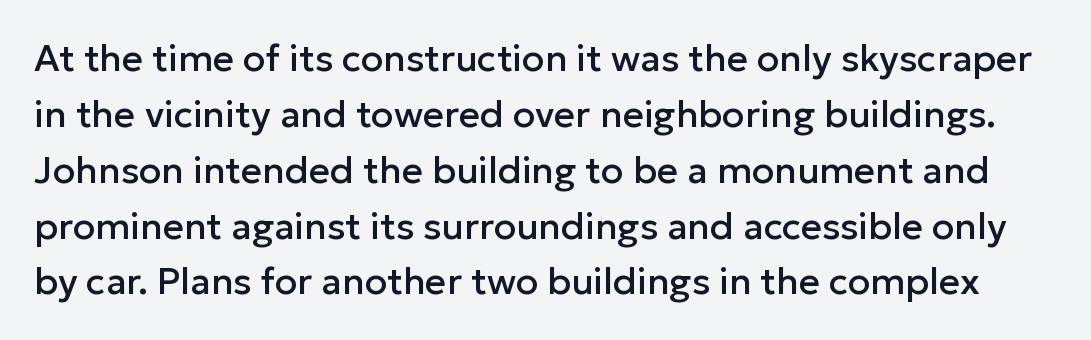
This is roman type, the default non-slanted kind. Check where the strokes stop: nothing finishes them off — pure sans. You could call the tracking neutral — neither tight nor loose. How would I describe the line gaps? Plain and ordinary. Spacing verdict: proportional, widths tailored to each character. Only glyphs here, with clear space below each row.
